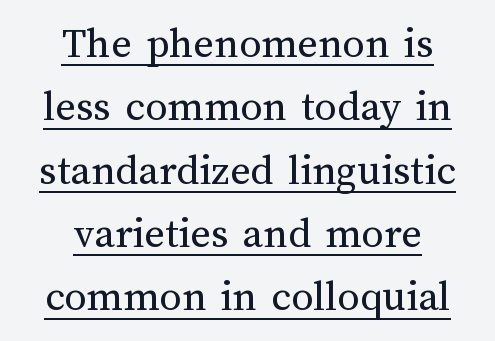
Q: Is the text bold? A: No.
Q: Is the text italic (slanted)? A: No, it is upright.
Q: Is the text underlined? A: Yes.
Q: How is the paragraph aligned? A: Centered.
Q: Is the spacing between letters normal or unusually wide? A: Normal.
Q: Is the spacing between lines tight, normal or loose? A: Normal.
Q: Width (condensed, normal, or wide)? A: Normal.
Q: Stroke contrast? A: Medium.
Q: x-height? A: Medium.
Q: Monospaced? A: No.
